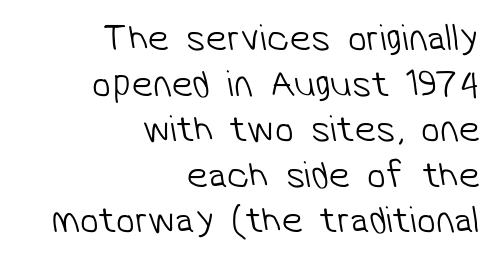
{"serif": "no", "bold": "no", "weight": "light", "width": "normal", "stroke_contrast": "low", "x_height": "medium", "monospaced": "no", "underline": "no", "align": "right", "line_spacing_ratio": 1.2, "letter_spacing": "normal", "letter_spacing_em": 0.0, "glyph_px": 38}
